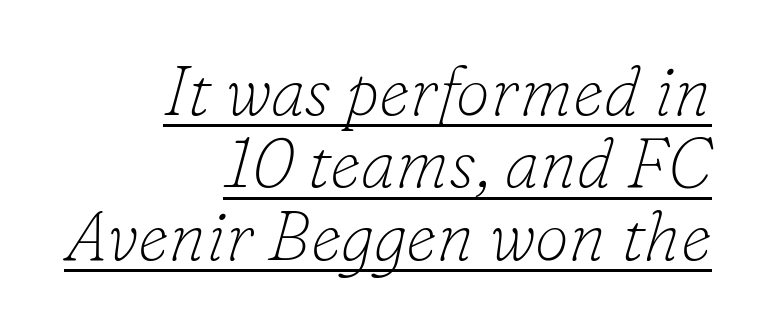
{"serif": "yes", "italic": "yes", "lean": "right", "slant_degrees": 16, "bold": "no", "weight": "thin", "width": "normal", "stroke_contrast": "low", "x_height": "small", "monospaced": "no", "underline": "yes", "align": "right", "line_spacing": "tight", "line_spacing_ratio": 1.05, "letter_spacing": "normal", "letter_spacing_em": 0.0, "glyph_px": 69}
